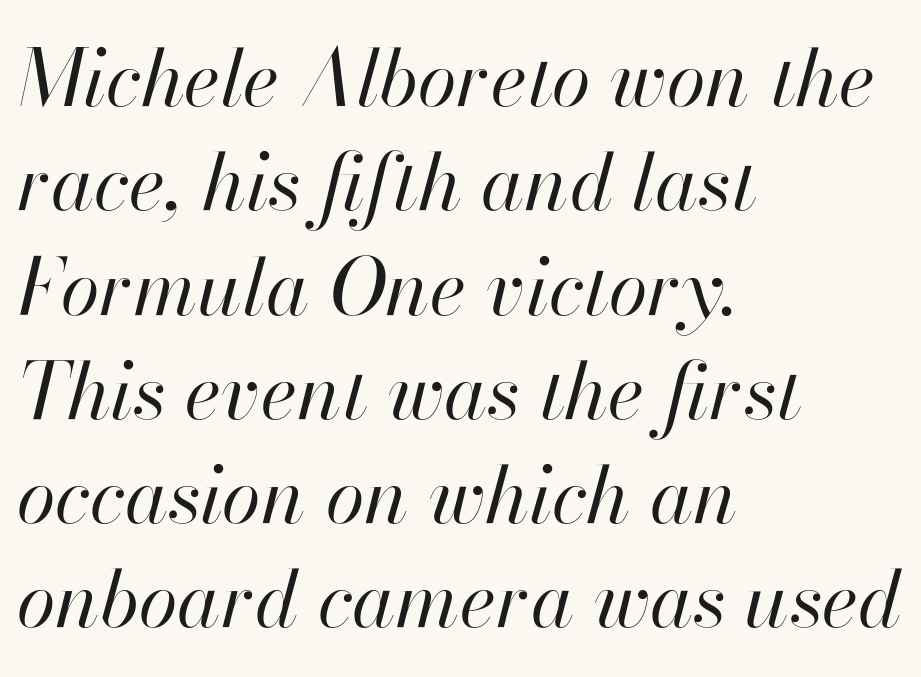
{"italic": "yes", "lean": "right", "slant_degrees": 13, "bold": "no", "weight": "regular", "width": "normal", "stroke_contrast": "high", "x_height": "small", "monospaced": "no", "underline": "no", "align": "left", "line_spacing": "normal", "line_spacing_ratio": 1.32, "letter_spacing": "normal", "letter_spacing_em": 0.0, "glyph_px": 79}
